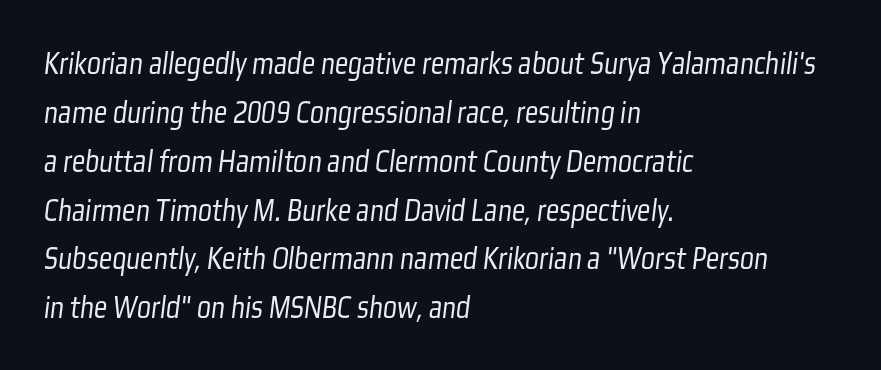
Q: Is the text bold? A: No.
Q: Is the typeface a serif or a sans-serif typeface? A: Sans-serif.
Q: Is the text underlined? A: No.
Q: How is the paragraph aligned? A: Left-aligned.
Q: Is the spacing between letters normal or unusually wide? A: Normal.
Q: Is the spacing between lines tight, normal or loose? A: Normal.
Q: Width (condensed, normal, or wide)? A: Condensed.
Q: Stroke contrast? A: Low.
Q: x-height? A: Medium.
Q: Monospaced? A: No.
